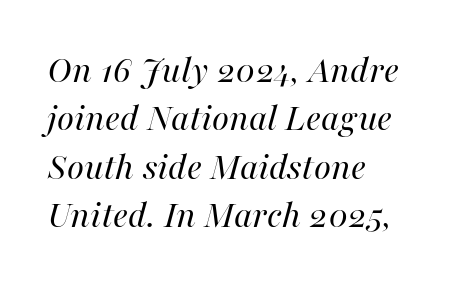
Q: Is the text bold? A: No.
Q: Is the text italic (slanted)? A: Yes, it leans right by about 16 degrees.
Q: Is the text underlined? A: No.
Q: How is the paragraph aligned? A: Left-aligned.
Q: Is the spacing between letters normal or unusually wide? A: Normal.
Q: Width (condensed, normal, or wide)? A: Normal.
Q: Stroke contrast? A: High.
Q: x-height? A: Medium.
Q: Monospaced? A: No.
